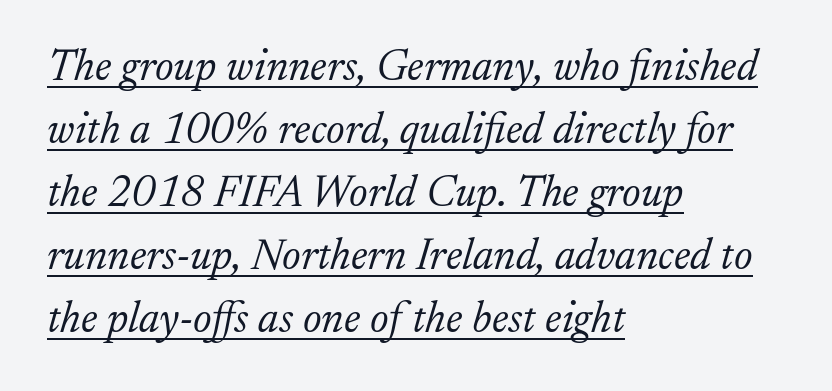
Q: Is the text bold? A: No.
Q: Is the text italic (slanted)? A: Yes, it leans right by about 17 degrees.
Q: Is the typeface a serif or a sans-serif typeface? A: Serif.
Q: Is the text underlined? A: Yes.
Q: How is the paragraph aligned? A: Left-aligned.
Q: Is the spacing between letters normal or unusually wide? A: Normal.
Q: Is the spacing between lines tight, normal or loose? A: Normal.
Q: Width (condensed, normal, or wide)? A: Normal.
Q: Stroke contrast? A: Low.
Q: x-height? A: Small.
Q: Monospaced? A: No.
